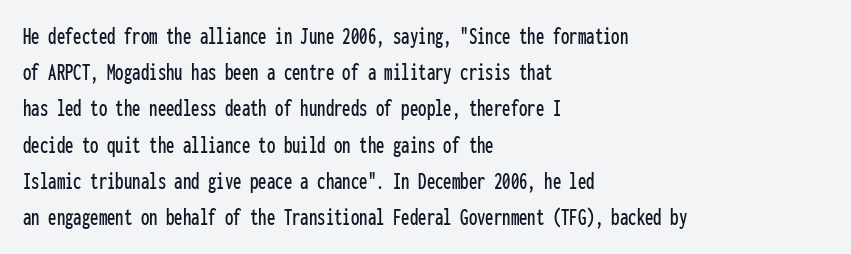
Leading: standard. Ascenders rise straight up at ninety degrees. Nobody drew a line under any word here. Here the glyphs are tracked normally, forming tight word shapes. All the whitespace from short lines collects on the right.
